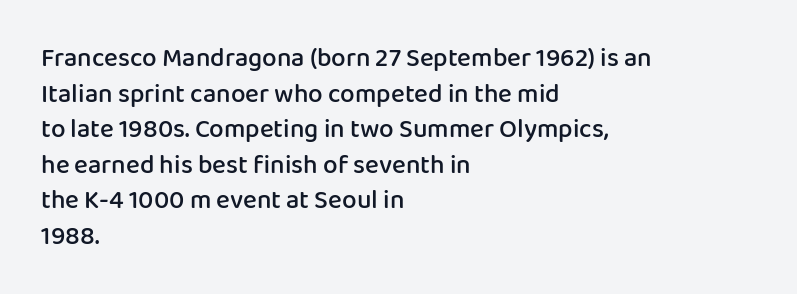
{"italic": "no", "bold": "semi", "underline": "no", "align": "left", "line_spacing": "normal", "line_spacing_ratio": 1.37, "letter_spacing": "normal", "letter_spacing_em": 0.0, "glyph_px": 26}
